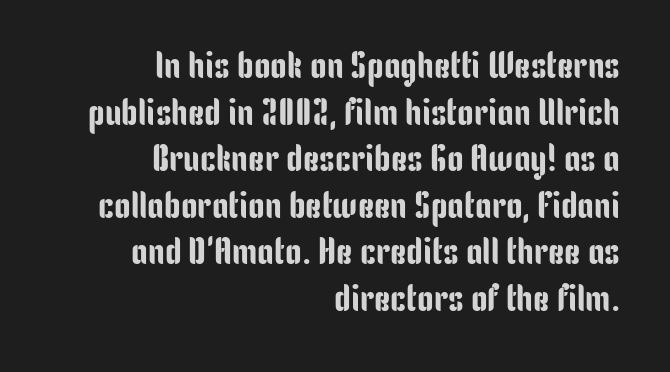
Spacing verdict: proportional, widths tailored to each character. Characters follow at the spacing the type designer built in. Leftover space on each line is placed entirely before the opening word. A typesetter would label this face a sans.
